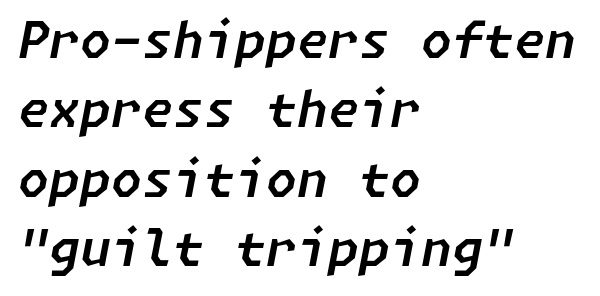
{"italic": "yes", "lean": "right", "slant_degrees": 11, "width": "normal", "stroke_contrast": "low", "x_height": "medium", "underline": "no", "align": "left", "line_spacing": "normal", "line_spacing_ratio": 1.39, "letter_spacing": "normal", "letter_spacing_em": 0.0, "glyph_px": 50}
